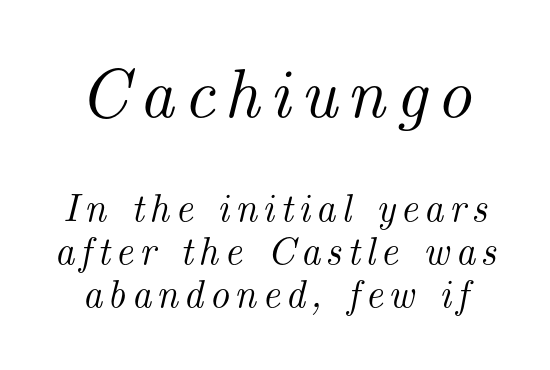
{"serif": "yes", "italic": "yes", "lean": "right", "slant_degrees": 14, "width": "normal", "stroke_contrast": "medium", "x_height": "small", "monospaced": "no", "underline": "no", "line_spacing": "tight", "line_spacing_ratio": 1.11, "larger_block": "first", "size_ratio": 1.77, "glyph_px": 69}
